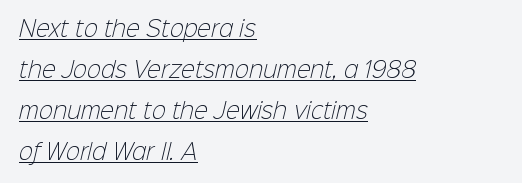
{"bold": "no", "underline": "yes", "align": "left", "line_spacing": "loose", "line_spacing_ratio": 1.95, "letter_spacing": "normal", "letter_spacing_em": 0.0, "glyph_px": 21}
